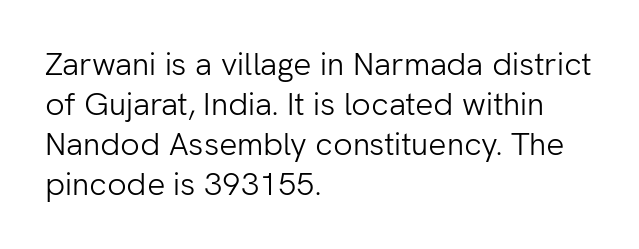
The image shows 32 px light sans-serif type, upright; set left-aligned, normal line spacing (1.25x), normal letter spacing, not underlined; low stroke contrast and a medium x-height.
